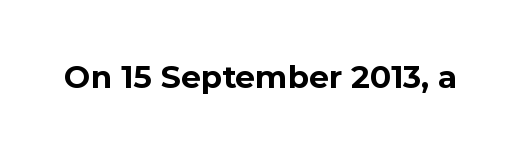
The image shows 34 px bold sans-serif type, upright; set normal letter spacing, not underlined; a medium x-height.
